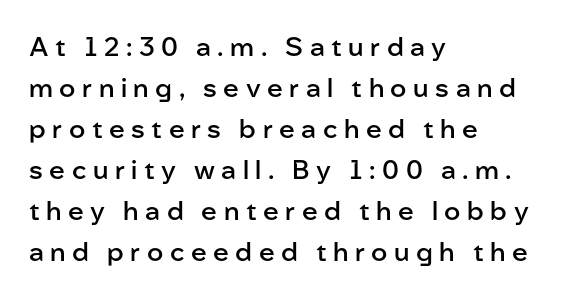
{"italic": "no", "bold": "semi", "underline": "no", "align": "left", "line_spacing": "normal", "line_spacing_ratio": 1.58, "letter_spacing": "wide", "letter_spacing_em": 0.25, "glyph_px": 26}
